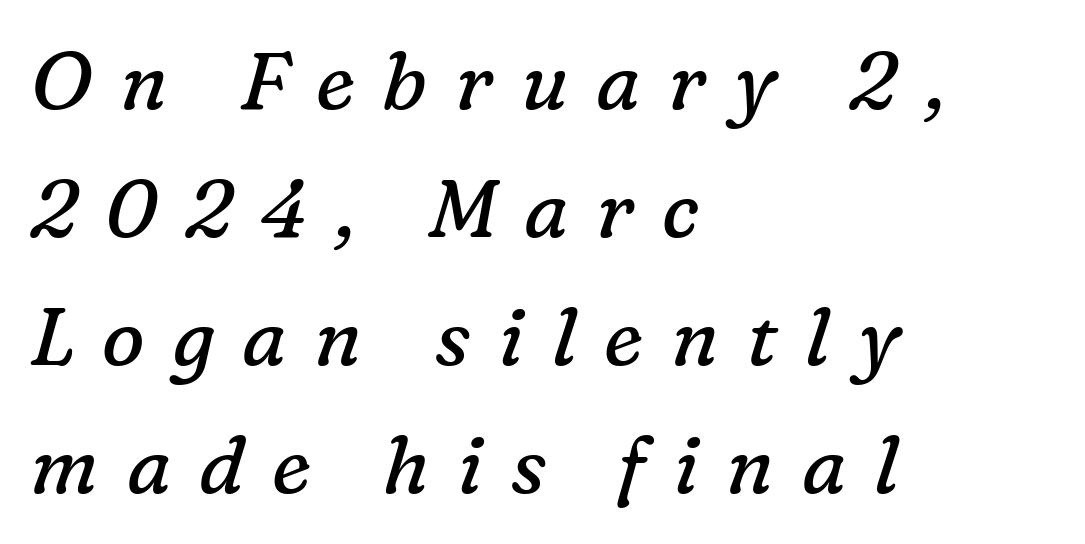
This is serif lettering, the kind often seen in printed books. A classic flush-left, rag-right setting is used for this passage. Caption: expanded tracking, letters set apart. A bare baseline throughout the passage. Slanted lettering throughout. Varying glyph widths throughout — classic text-font behaviour.
